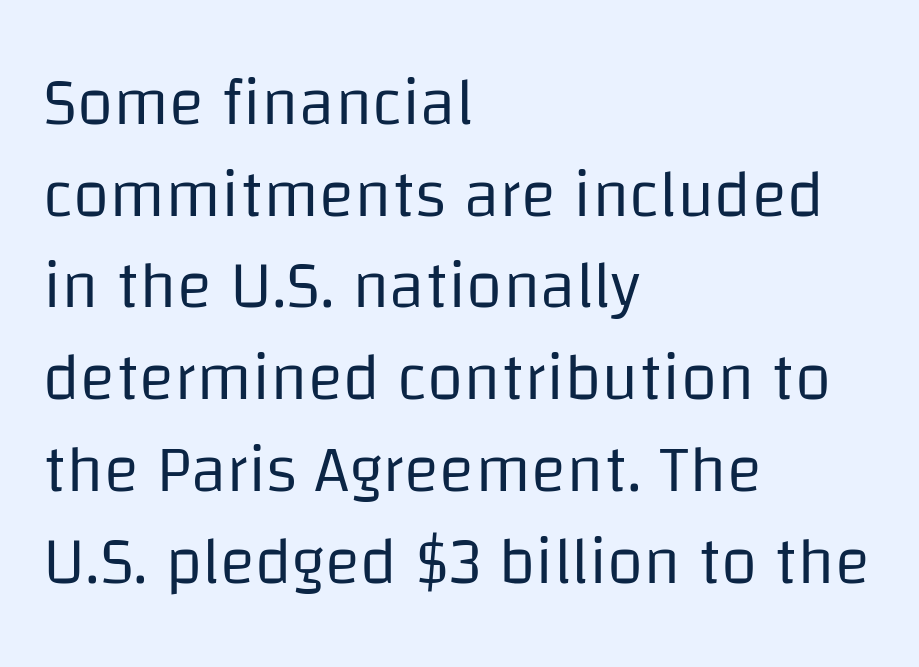
In terms of leading, this rendering sits right in the middle. The axis of the letterforms is exactly vertical. Each word holds together tightly as a unit, with standard inter-letter gaps. Varying glyph widths throughout — classic text-font behaviour.
